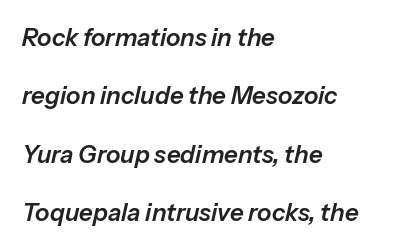
{"italic": "yes", "lean": "right", "slant_degrees": 13, "underline": "no", "align": "left", "line_spacing": "loose", "line_spacing_ratio": 2.43, "letter_spacing": "normal", "letter_spacing_em": 0.0, "glyph_px": 24}
